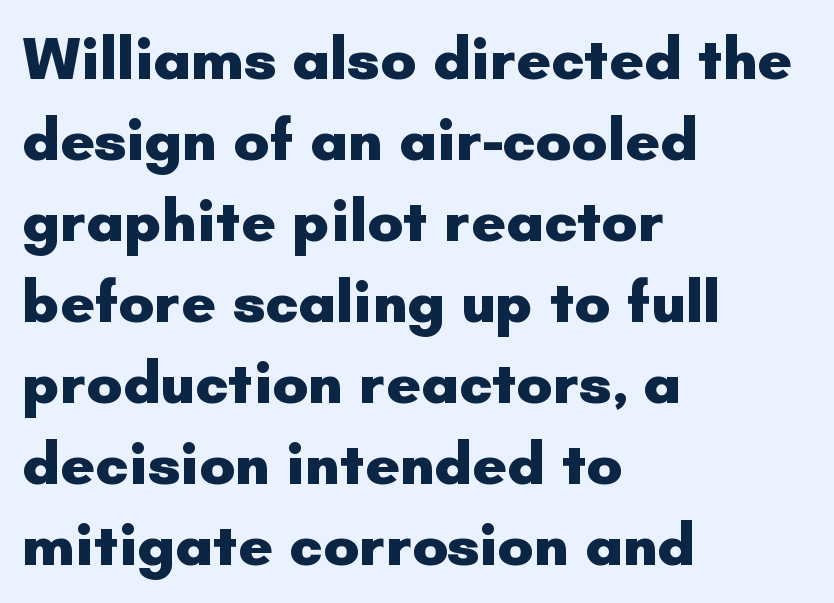
The image shows 60 px heavy sans-serif type, upright; set left-aligned, normal line spacing (1.35x), normal letter spacing, not underlined; low stroke contrast and a small x-height.
